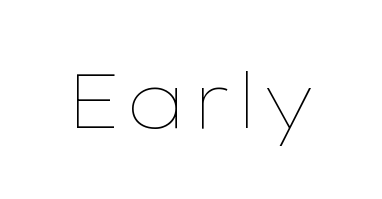
Do the characters align in a grid? No, the font is proportional. Is the letter spacing exaggerated? No — it looks like the ordinary default. Every stem runs plumb, perpendicular to the baseline. Clear beneath every line of the passage.
